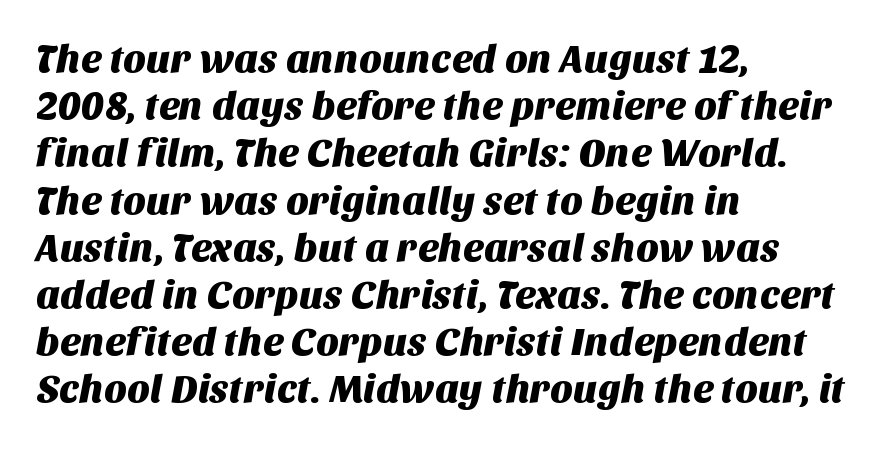
Q: Is the typeface a serif or a sans-serif typeface? A: Sans-serif.
Q: Is the text underlined? A: No.
Q: How is the paragraph aligned? A: Left-aligned.
Q: Is the spacing between letters normal or unusually wide? A: Normal.
Q: Width (condensed, normal, or wide)? A: Normal.
Q: Stroke contrast? A: Medium.
Q: x-height? A: Large.
Q: Monospaced? A: No.
